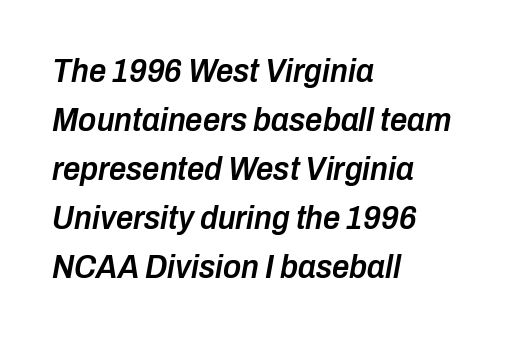
{"italic": "yes", "lean": "right", "slant_degrees": 10, "bold": "semi", "weight": "semibold", "width": "condensed", "stroke_contrast": "low", "x_height": "medium", "monospaced": "no", "underline": "no", "align": "left", "line_spacing": "normal", "line_spacing_ratio": 1.44, "letter_spacing": "normal", "letter_spacing_em": 0.0, "glyph_px": 34}
